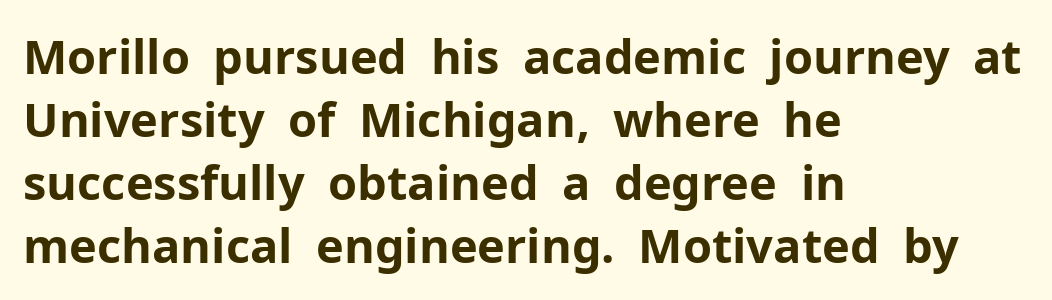
The axis of the letterforms is exactly vertical. Stroke thickness is high; the sample reads as a true bold. Serifs: no, the terminals of the letterforms are clean. Varying glyph widths throughout — classic text-font behaviour. The typesetter chose a ragged-right arrangement here. The letterforms sit shoulder to shoulder at normal distance.
